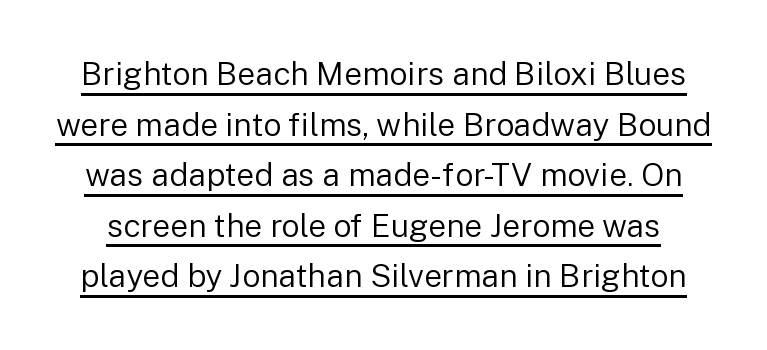
There is no visible air inserted between adjacent glyphs. Each letter keeps its own natural width here, so spacing adapts to shape. The specimen includes a rule beneath the text block's lines. Stems and bowls with no extra thickness — not bold. Line spacing here is normal. You can tell it's not italic because the verticals are truly vertical.
